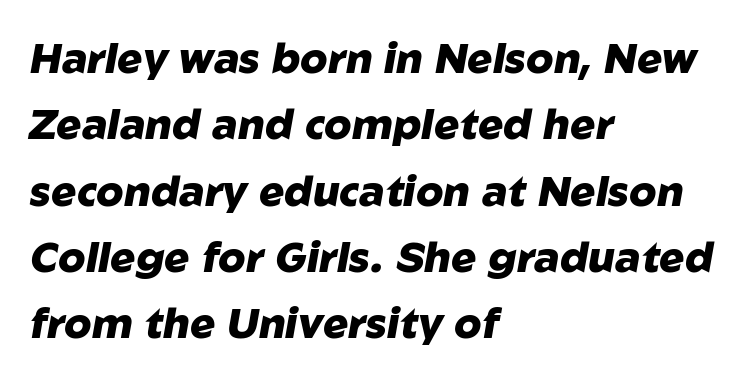
{"italic": "yes", "lean": "right", "slant_degrees": 10, "bold": "yes", "weight": "heavy", "width": "normal", "stroke_contrast": "low", "x_height": "medium", "monospaced": "no", "underline": "no", "align": "left", "line_spacing": "normal", "line_spacing_ratio": 1.58, "letter_spacing": "normal", "letter_spacing_em": 0.0, "glyph_px": 42}
